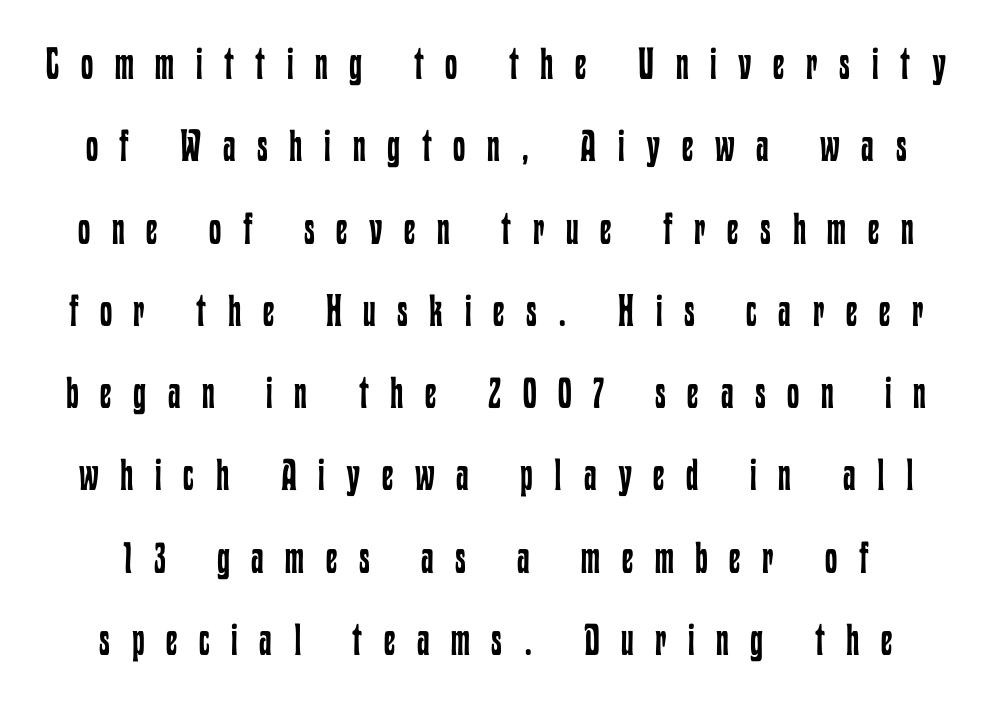
The image shows 44 px regular-weight, condensed type, upright; set line spacing 1.87x, unusually wide letter spacing (+0.49 em), not underlined; low stroke contrast and a medium x-height.
